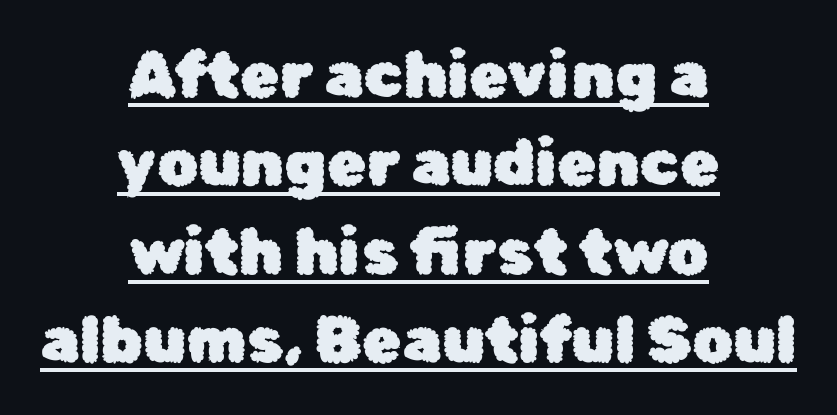
The image shows 64 px sans-serif type, upright; set centered, normal line spacing (1.38x), normal letter spacing, underlined; low stroke contrast and a medium x-height.
